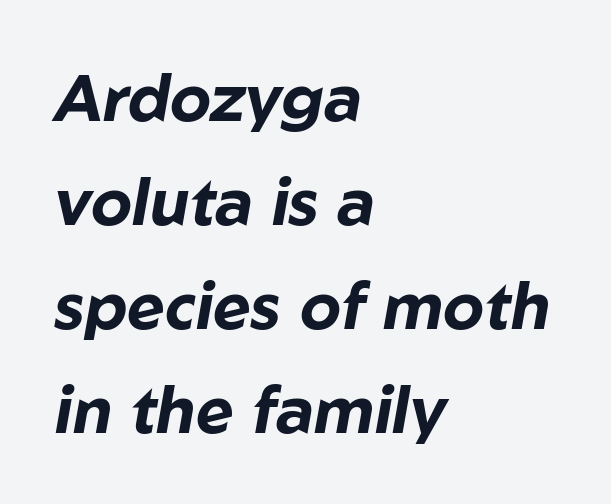
The image shows 65 px bold type, italic (leaning right); set left-aligned, normal line spacing (1.6x), normal letter spacing, not underlined; low stroke contrast and a medium x-height.
